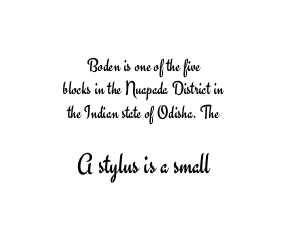
Is the lower block the larger one? Yes — the lower block carries the bigger type. Centered paragraph, ragged on both sides. A typesetter would call this proportional, since set widths differ per character.
